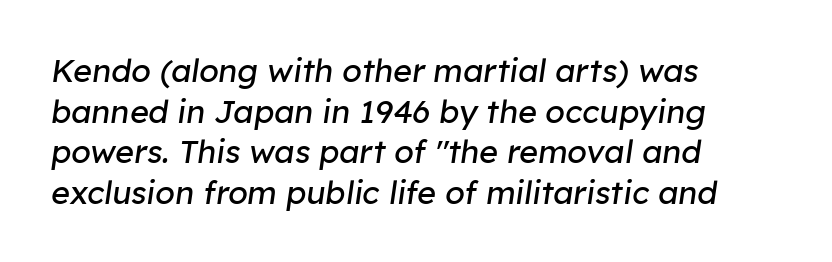
Stems and bowls with no extra thickness — not bold. The letters advance in unequal steps, a hallmark of proportional type. Reading down the block, your eye returns to a fixed left position each line. Emphasis-style slanted type is in use.
